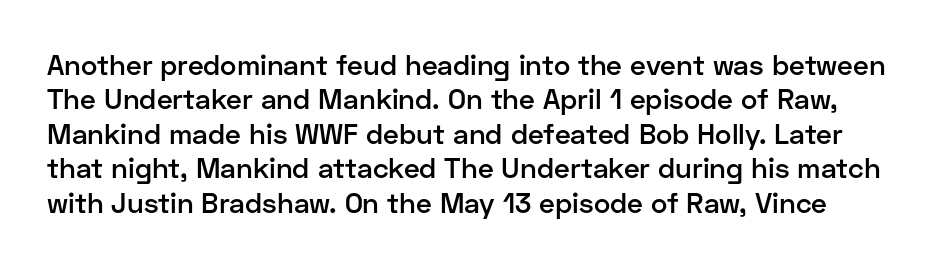
The image shows 28 px semibold sans-serif type, upright; set line spacing 1.23x, normal letter spacing, not underlined; low stroke contrast and a medium x-height.
